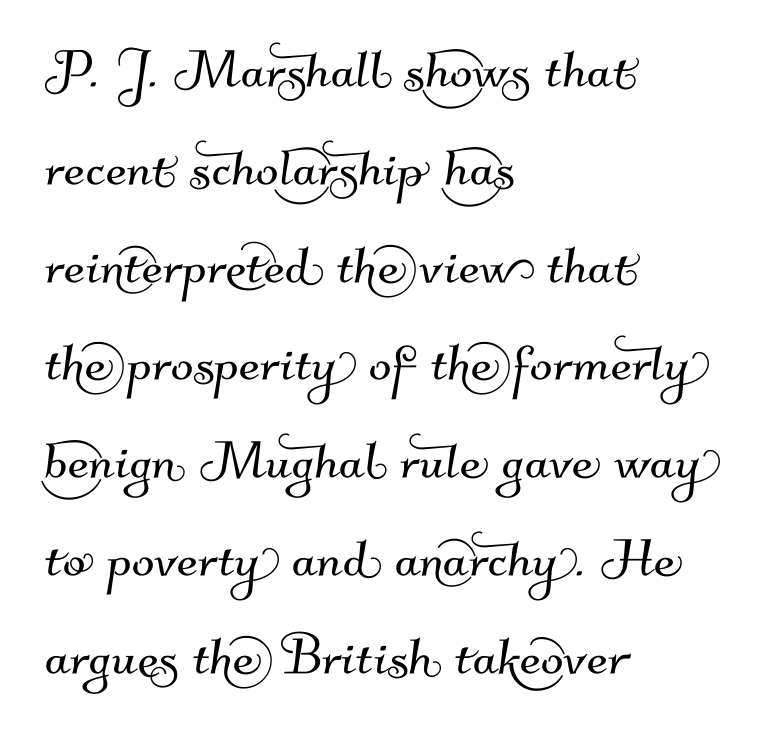
{"serif": "no", "width": "normal", "stroke_contrast": "medium", "x_height": "small", "monospaced": "no", "underline": "no", "align": "left", "line_spacing": "normal", "line_spacing_ratio": 1.46, "letter_spacing": "normal", "letter_spacing_em": 0.0, "glyph_px": 67}
